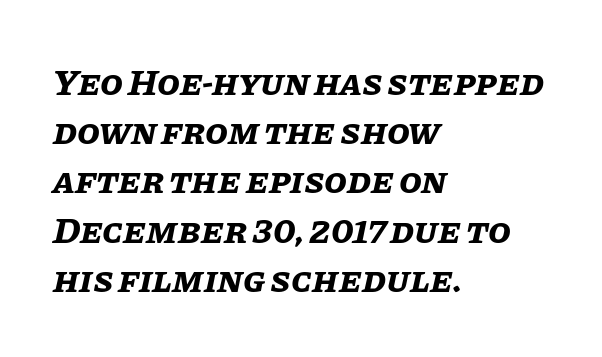
Q: Is the text bold? A: Yes.
Q: Is the text italic (slanted)? A: Yes, it leans right by about 11 degrees.
Q: Is the text underlined? A: No.
Q: How is the paragraph aligned? A: Left-aligned.
Q: Is the spacing between letters normal or unusually wide? A: Normal.
Q: Is the spacing between lines tight, normal or loose? A: Normal.
Q: Width (condensed, normal, or wide)? A: Normal.
Q: Stroke contrast? A: Low.
Q: x-height? A: Large.
Q: Monospaced? A: No.
